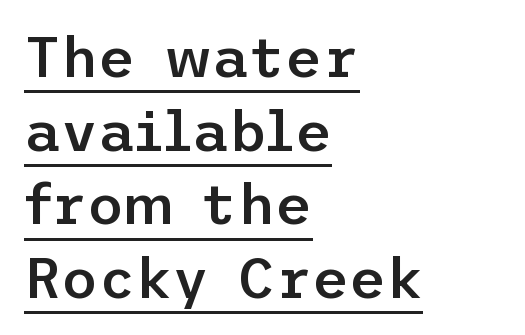
The image shows 57 px semibold sans-serif type, upright; set left-aligned, normal line spacing (1.29x), normal letter spacing, underlined; low stroke contrast and a medium x-height.
